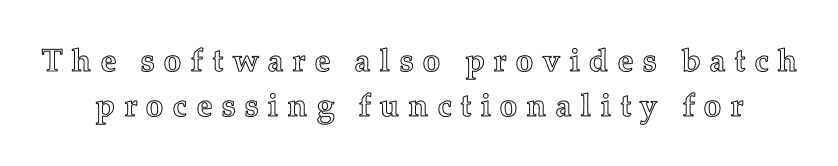
{"italic": "no", "width": "normal", "x_height": "medium", "monospaced": "no", "underline": "no", "line_spacing": "normal", "line_spacing_ratio": 1.4, "letter_spacing": "wide", "letter_spacing_em": 0.27, "glyph_px": 32}
